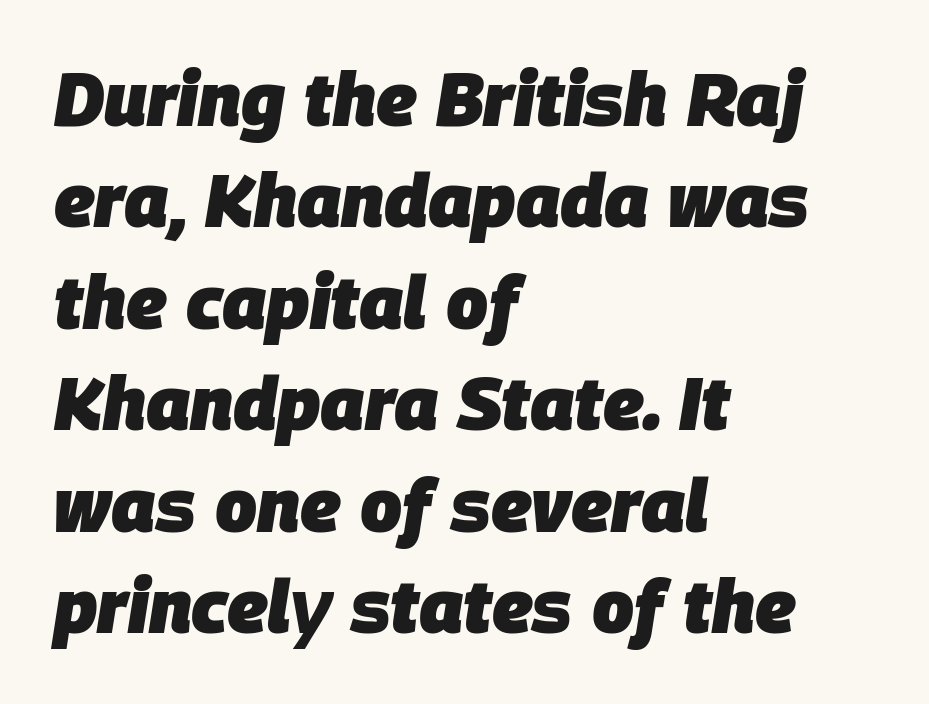
Q: Is the text bold? A: Yes.
Q: Is the text italic (slanted)? A: Yes, it leans right by about 9 degrees.
Q: Is the text underlined? A: No.
Q: How is the paragraph aligned? A: Left-aligned.
Q: Is the spacing between letters normal or unusually wide? A: Normal.
Q: Is the spacing between lines tight, normal or loose? A: Normal.
Q: Width (condensed, normal, or wide)? A: Normal.
Q: Stroke contrast? A: Low.
Q: x-height? A: Large.
Q: Monospaced? A: No.
